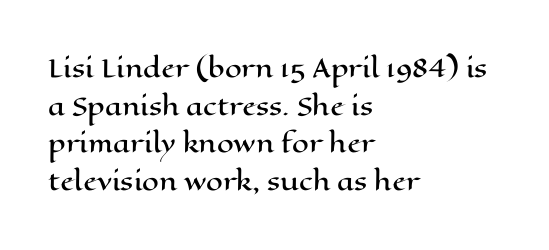
Q: Is the text italic (slanted)? A: No, it is upright.
Q: Is the text underlined? A: No.
Q: How is the paragraph aligned? A: Left-aligned.
Q: Is the spacing between letters normal or unusually wide? A: Normal.
Q: Is the spacing between lines tight, normal or loose? A: Normal.
